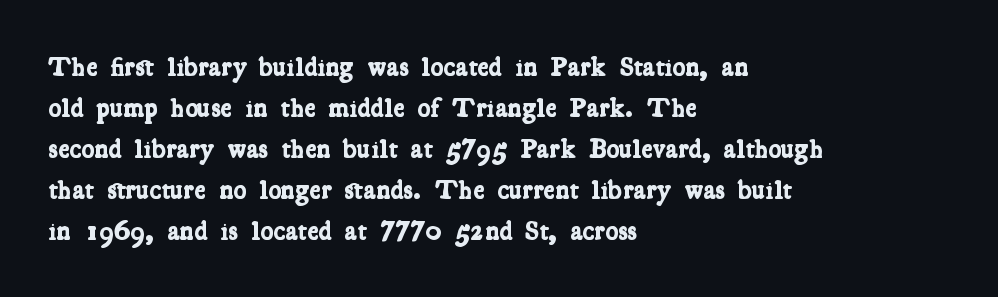
{"bold": "yes", "underline": "no", "align": "left", "line_spacing": "normal", "line_spacing_ratio": 1.52, "letter_spacing": "normal", "letter_spacing_em": 0.0, "glyph_px": 27}
